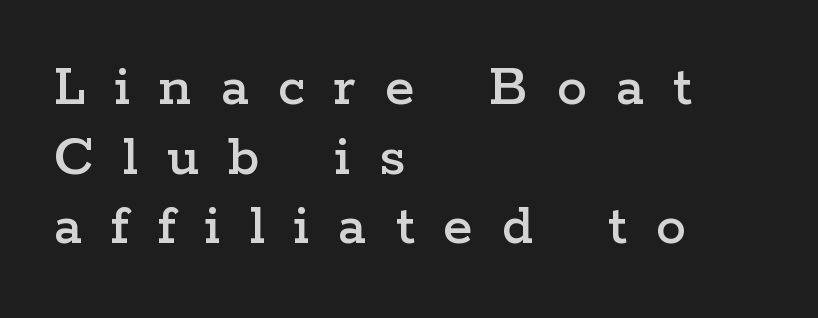
Q: Is the text italic (slanted)? A: No, it is upright.
Q: Is the typeface a serif or a sans-serif typeface? A: Serif.
Q: Is the text underlined? A: No.
Q: How is the paragraph aligned? A: Left-aligned.
Q: Is the spacing between letters normal or unusually wide? A: Unusually wide.
Q: Width (condensed, normal, or wide)? A: Wide.
Q: Stroke contrast? A: Low.
Q: x-height? A: Medium.
Q: Monospaced? A: No.
